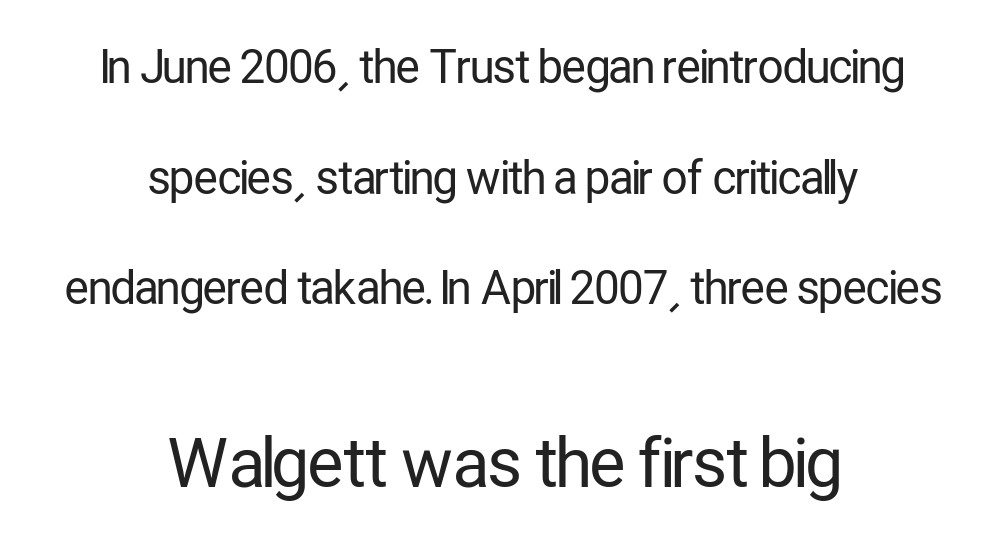
Q: Is the text bold? A: No.
Q: Is the text italic (slanted)? A: No, it is upright.
Q: Is the typeface a serif or a sans-serif typeface? A: Sans-serif.
Q: Is the text underlined? A: No.
Q: How is the paragraph aligned? A: Centered.
Q: Is the spacing between letters normal or unusually wide? A: Normal.
Q: Is the spacing between lines tight, normal or loose? A: Loose.
Q: Which block of text is set in a larger size, the first (top) or the second (bottom)? A: The second (bottom) one.
Q: Width (condensed, normal, or wide)? A: Condensed.
Q: Stroke contrast? A: Low.
Q: x-height? A: Medium.
Q: Monospaced? A: No.
